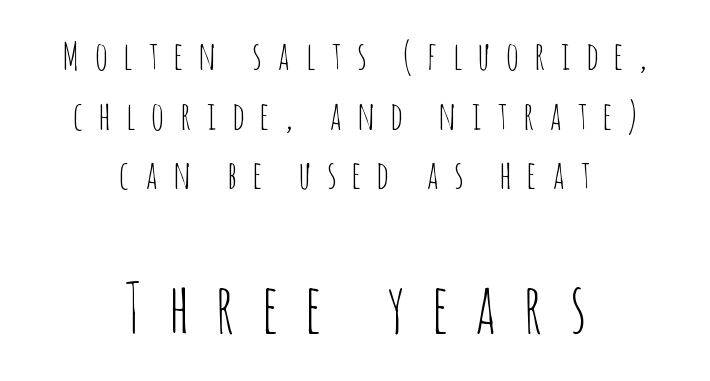
Q: Is the text bold? A: No.
Q: Is the text italic (slanted)? A: No, it is upright.
Q: Is the typeface a serif or a sans-serif typeface? A: Sans-serif.
Q: Is the text underlined? A: No.
Q: How is the paragraph aligned? A: Centered.
Q: Is the spacing between letters normal or unusually wide? A: Unusually wide.
Q: Is the spacing between lines tight, normal or loose? A: Normal.
Q: Which block of text is set in a larger size, the first (top) or the second (bottom)? A: The second (bottom) one.
Q: Width (condensed, normal, or wide)? A: Condensed.
Q: Stroke contrast? A: Low.
Q: x-height? A: Large.
Q: Monospaced? A: No.
